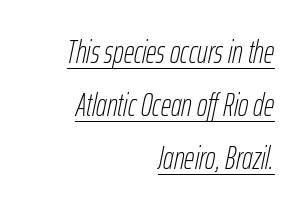
{"italic": "yes", "lean": "right", "slant_degrees": 12, "bold": "no", "weight": "thin", "width": "condensed", "stroke_contrast": "low", "x_height": "medium", "monospaced": "no", "underline": "yes", "align": "right", "line_spacing": "normal", "line_spacing_ratio": 1.66, "letter_spacing": "normal", "letter_spacing_em": 0.0, "glyph_px": 32}
